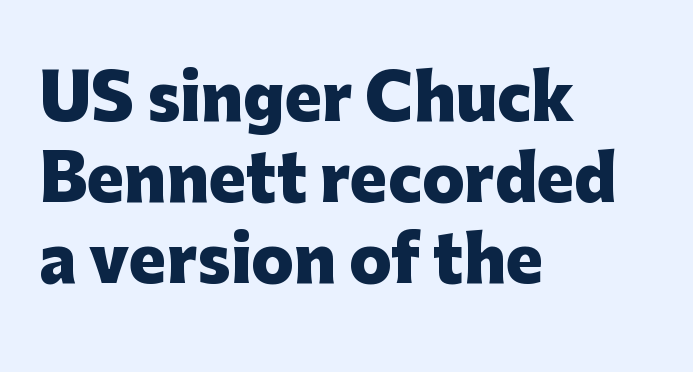
Q: Is the text bold? A: Yes.
Q: Is the text italic (slanted)? A: No, it is upright.
Q: Is the typeface a serif or a sans-serif typeface? A: Sans-serif.
Q: Is the text underlined? A: No.
Q: How is the paragraph aligned? A: Left-aligned.
Q: Is the spacing between letters normal or unusually wide? A: Normal.
Q: Is the spacing between lines tight, normal or loose? A: Normal.
Q: Width (condensed, normal, or wide)? A: Normal.
Q: Stroke contrast? A: Low.
Q: x-height? A: Medium.
Q: Monospaced? A: No.
